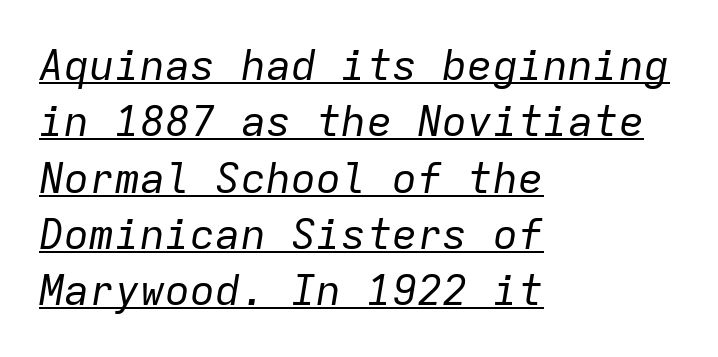
The image shows 42 px regular-weight type, italic (leaning right), monospaced; set left-aligned, normal line spacing (1.34x), normal letter spacing, underlined; low stroke contrast and a medium x-height.
